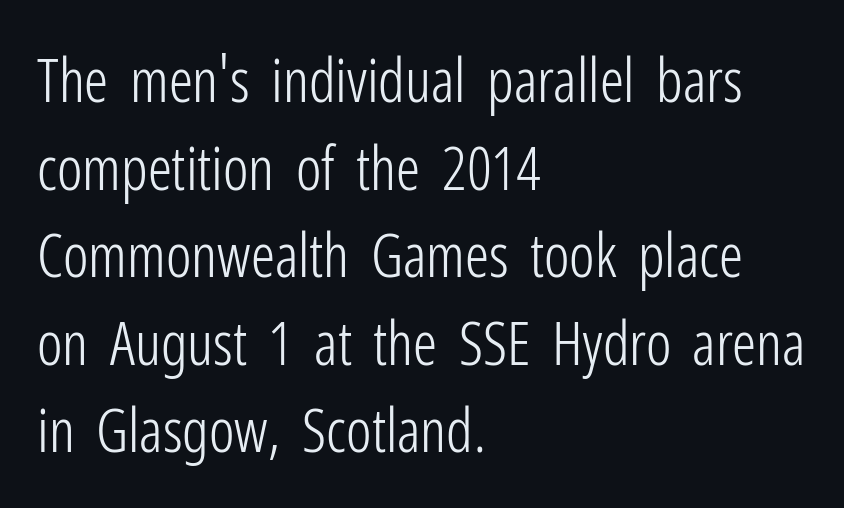
{"serif": "no", "italic": "no", "bold": "no", "weight": "light", "width": "condensed", "stroke_contrast": "low", "x_height": "medium", "monospaced": "no", "underline": "no", "align": "left", "line_spacing": "normal", "line_spacing_ratio": 1.46, "letter_spacing": "normal", "letter_spacing_em": 0.0, "glyph_px": 60}
